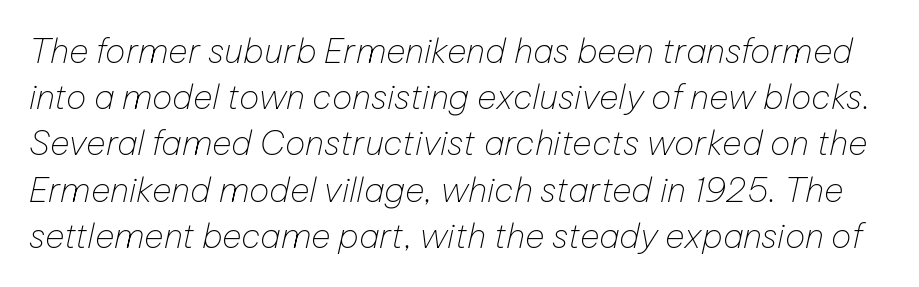
{"italic": "yes", "lean": "right", "slant_degrees": 12, "bold": "no", "weight": "thin", "width": "normal", "stroke_contrast": "low", "x_height": "medium", "monospaced": "no", "underline": "no", "line_spacing": "normal", "line_spacing_ratio": 1.36, "letter_spacing": "normal", "letter_spacing_em": 0.0, "glyph_px": 34}
